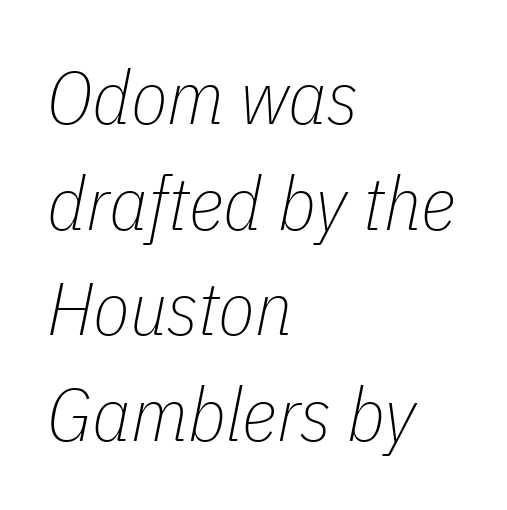
{"italic": "yes", "lean": "right", "slant_degrees": 11, "bold": "no", "weight": "thin", "width": "condensed", "stroke_contrast": "low", "x_height": "medium", "monospaced": "no", "underline": "no", "align": "left", "line_spacing": "normal", "line_spacing_ratio": 1.41, "letter_spacing": "normal", "letter_spacing_em": 0.0, "glyph_px": 75}
